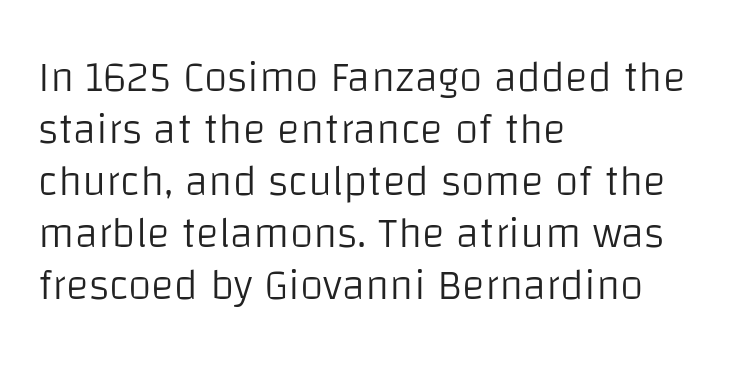
The image shows 43 px light sans-serif type, upright; set left-aligned, line spacing 1.21x, normal letter spacing, not underlined; low stroke contrast and a large x-height.
